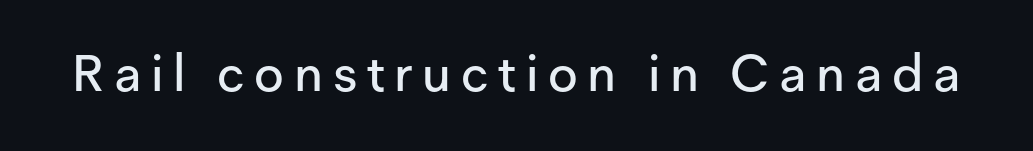
The image shows 51 px sans-serif type, upright; set not underlined; low stroke contrast and a medium x-height.
